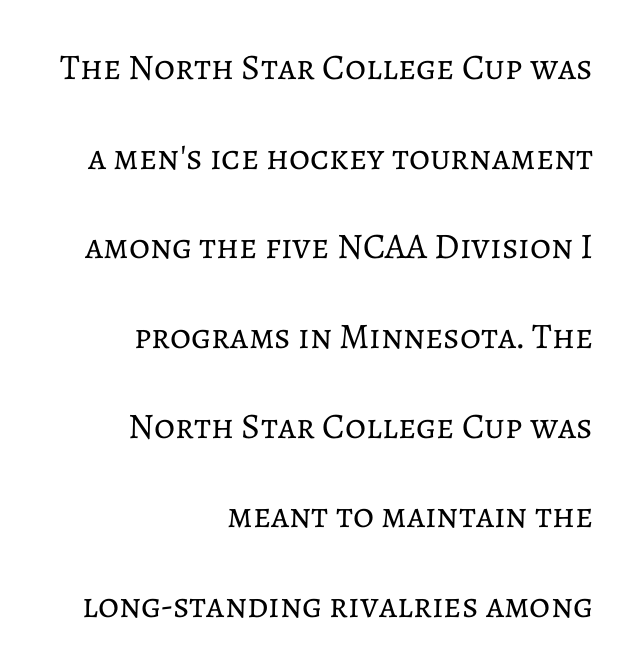
Q: Is the text bold? A: No.
Q: Is the text italic (slanted)? A: No, it is upright.
Q: Is the text underlined? A: No.
Q: How is the paragraph aligned? A: Right-aligned.
Q: Is the spacing between letters normal or unusually wide? A: Normal.
Q: Is the spacing between lines tight, normal or loose? A: Loose.
Q: Width (condensed, normal, or wide)? A: Normal.
Q: Stroke contrast? A: Low.
Q: x-height? A: Medium.
Q: Monospaced? A: No.
